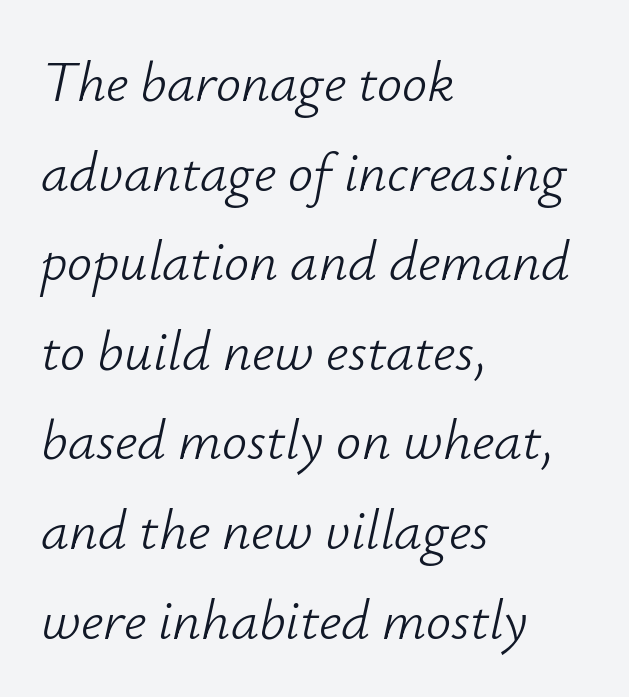
Q: Is the text bold? A: No.
Q: Is the text italic (slanted)? A: Yes, it leans right by about 12 degrees.
Q: Is the text underlined? A: No.
Q: How is the paragraph aligned? A: Left-aligned.
Q: Is the spacing between letters normal or unusually wide? A: Normal.
Q: Is the spacing between lines tight, normal or loose? A: Normal.
Q: Width (condensed, normal, or wide)? A: Normal.
Q: Stroke contrast? A: Low.
Q: x-height? A: Small.
Q: Monospaced? A: No.
